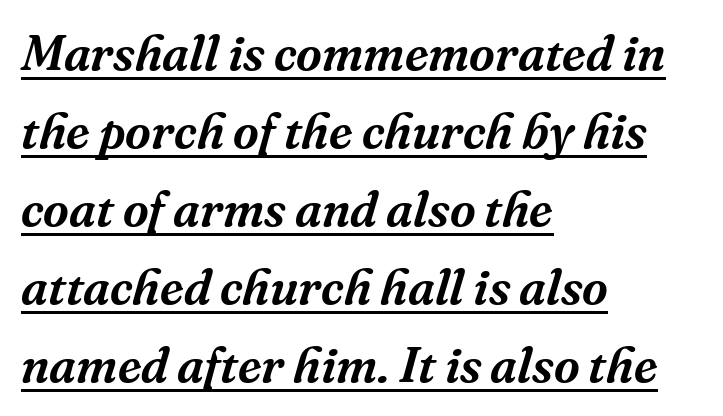
The image shows 50 px serif type, italic (leaning right); set left-aligned, normal line spacing (1.56x), normal letter spacing, underlined; medium stroke contrast and a medium x-height.
